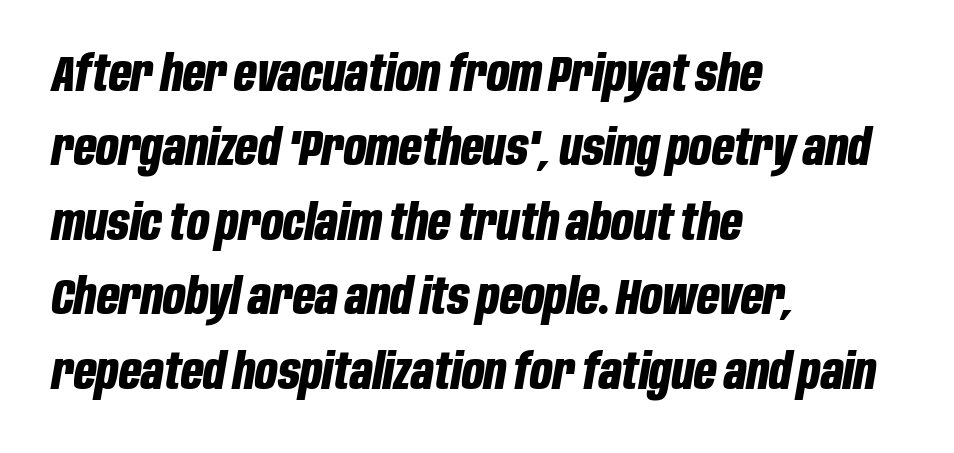
Spacing between characters is what you'd get straight out of the box. This sample has the flowing, uneven cadence of proportional lettering. In terms of posture, this sample is oblique. If you measured baseline to baseline, you'd find a middling distance.
